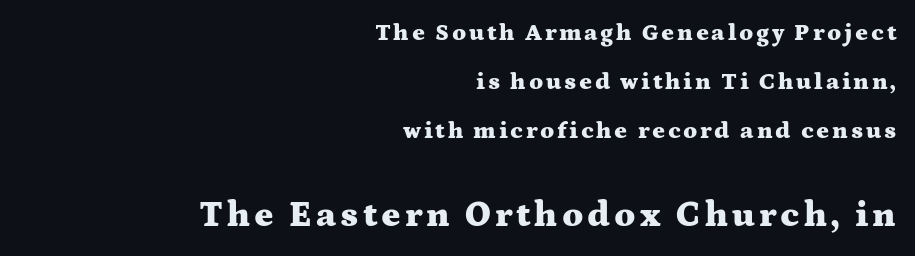
Q: Is the text bold? A: Yes.
Q: Is the text italic (slanted)? A: No, it is upright.
Q: Is the typeface a serif or a sans-serif typeface? A: Serif.
Q: Is the text underlined? A: No.
Q: How is the paragraph aligned? A: Right-aligned.
Q: Is the spacing between lines tight, normal or loose? A: Loose.
Q: Which block of text is set in a larger size, the first (top) or the second (bottom)? A: The second (bottom) one.
Q: Width (condensed, normal, or wide)? A: Wide.
Q: Stroke contrast? A: Medium.
Q: x-height? A: Medium.
Q: Monospaced? A: No.
